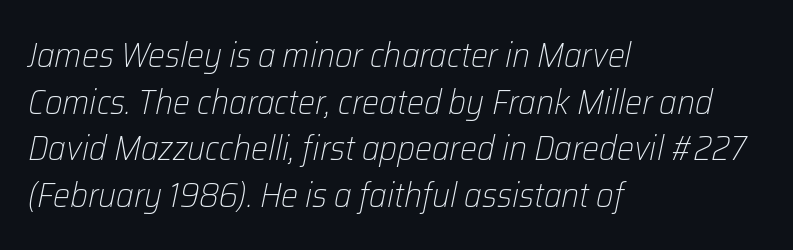
{"italic": "yes", "lean": "right", "slant_degrees": 12, "bold": "no", "weight": "light", "width": "normal", "stroke_contrast": "low", "x_height": "medium", "monospaced": "no", "underline": "no", "align": "left", "line_spacing": "normal", "line_spacing_ratio": 1.37, "letter_spacing": "normal", "letter_spacing_em": 0.0, "glyph_px": 34}
